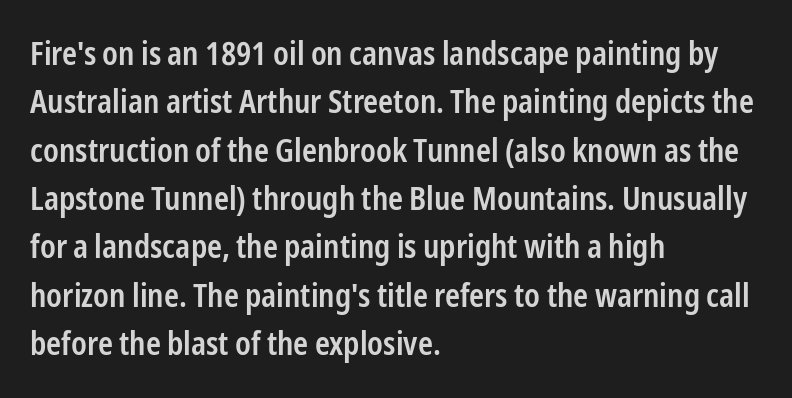
The image shows 32 px semibold, condensed sans-serif type, upright; set left-aligned, normal line spacing (1.51x), normal letter spacing, not underlined; low stroke contrast and a medium x-height.
